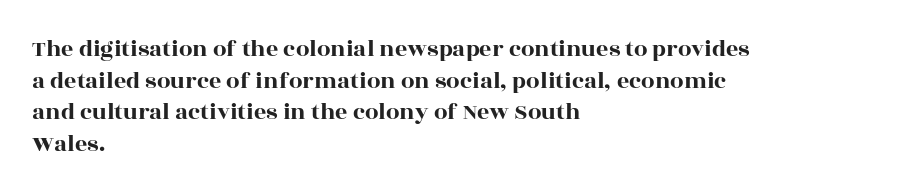
{"italic": "no", "underline": "no", "align": "left", "line_spacing": "normal", "line_spacing_ratio": 1.32, "letter_spacing": "normal", "letter_spacing_em": 0.0, "glyph_px": 24}
